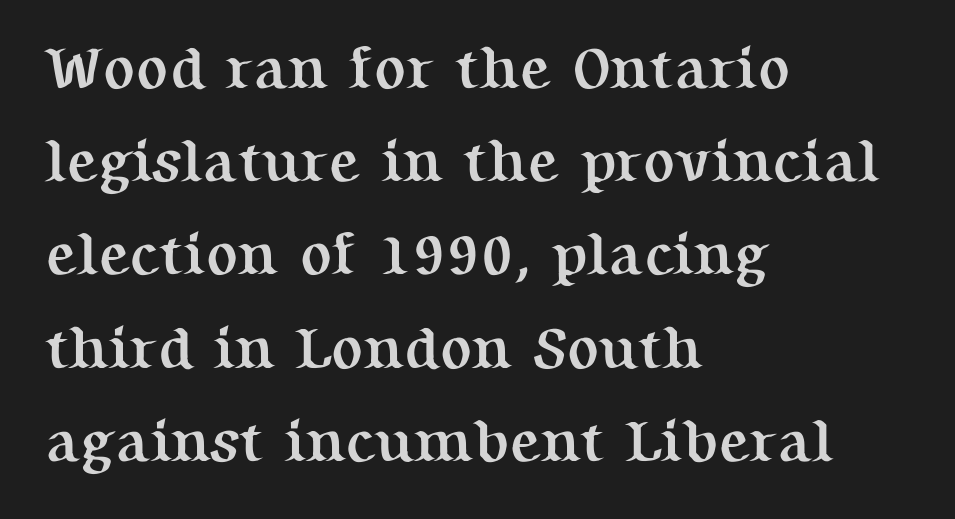
The characters look thick and weighty, a clear bold. One glance says typical: line gaps are just what's usual. A student would call this left alignment; a typographer would say flush left, rag right. The specimen reads as upright at a glance. Words float on clear page, feet unadorned.
